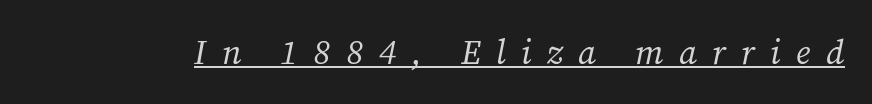
The image shows 34 px regular-weight serif type, italic (leaning right); set unusually wide letter spacing (+0.45 em), underlined; medium stroke contrast and a medium x-height.
